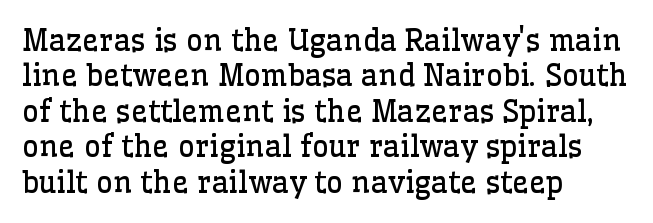
Q: Is the text bold? A: No.
Q: Is the text italic (slanted)? A: No, it is upright.
Q: Is the typeface a serif or a sans-serif typeface? A: Serif.
Q: Is the text underlined? A: No.
Q: How is the paragraph aligned? A: Left-aligned.
Q: Is the spacing between letters normal or unusually wide? A: Normal.
Q: Width (condensed, normal, or wide)? A: Normal.
Q: Stroke contrast? A: Low.
Q: x-height? A: Medium.
Q: Monospaced? A: No.
